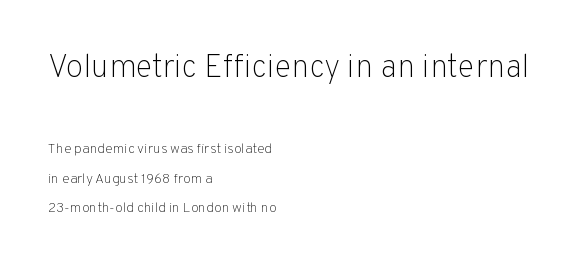
{"serif": "no", "italic": "no", "bold": "no", "weight": "light", "width": "normal", "stroke_contrast": "low", "x_height": "medium", "monospaced": "no", "underline": "no", "align": "left", "line_spacing": "loose", "line_spacing_ratio": 2.09, "letter_spacing": "normal", "letter_spacing_em": 0.0, "larger_block": "first", "size_ratio": 2.29, "glyph_px": 32}
